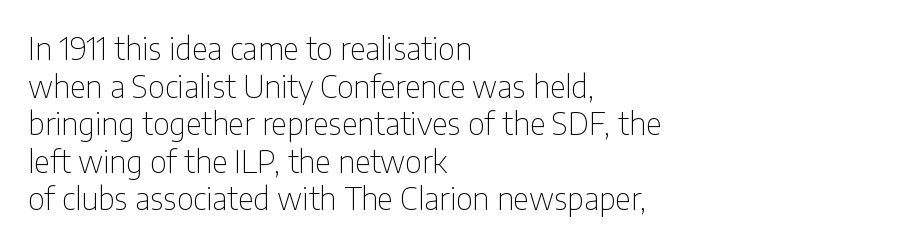
The image shows 31 px thin, condensed sans-serif type, upright; set left-aligned, line spacing 1.21x, normal letter spacing, not underlined; low stroke contrast and a medium x-height.
